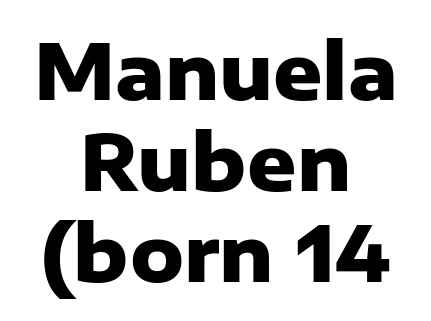
{"serif": "no", "italic": "no", "bold": "yes", "weight": "heavy", "width": "normal", "stroke_contrast": "low", "x_height": "medium", "monospaced": "no", "underline": "no", "align": "center", "line_spacing_ratio": 1.2, "letter_spacing": "normal", "letter_spacing_em": 0.0, "glyph_px": 76}
